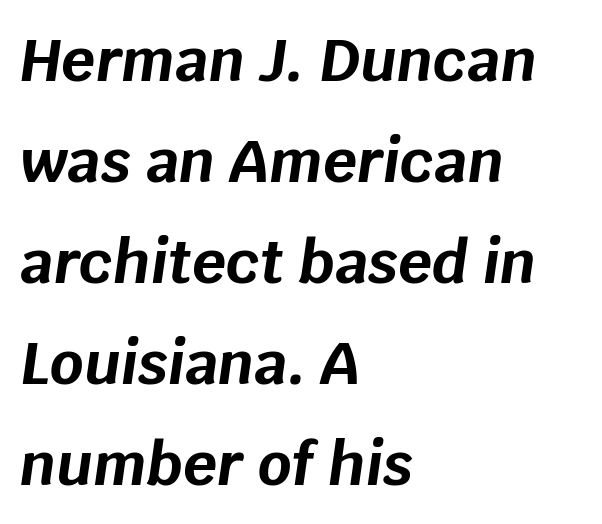
The sample has been set heavy, in full bold. This sample has the flowing, uneven cadence of proportional lettering. Clear beneath every line of the passage. Letter spacing: default. Is the type slanted? Yes — the strokes lean at a clear angle.
